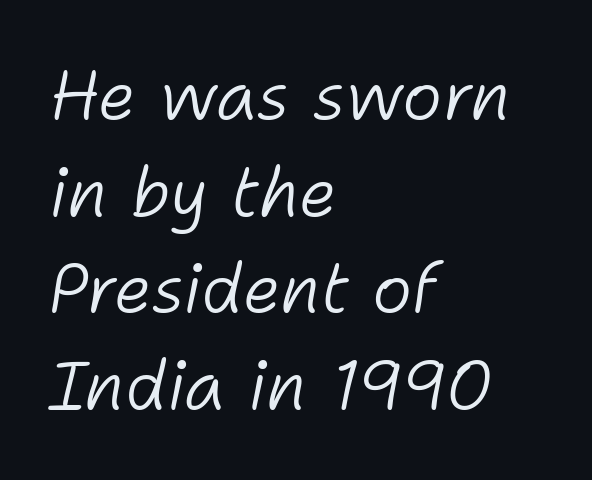
Proportional: the letters do not fall into vertical columns. The foot of each line stays bare and open. How are the letters spaced? Ordinarily, with no added tracking. A typesetter would mark this as italic. The text block is weighted toward the left margin, trailing off unevenly rightward. Whoever set this chose a conventional vertical rhythm.
